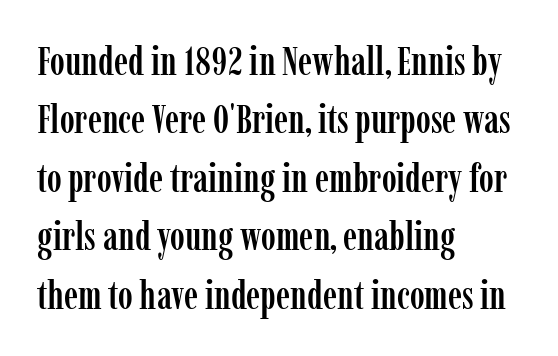
Q: Is the text italic (slanted)? A: No, it is upright.
Q: Is the typeface a serif or a sans-serif typeface? A: Serif.
Q: Is the text underlined? A: No.
Q: How is the paragraph aligned? A: Left-aligned.
Q: Is the spacing between letters normal or unusually wide? A: Normal.
Q: Is the spacing between lines tight, normal or loose? A: Normal.
Q: Width (condensed, normal, or wide)? A: Condensed.
Q: Stroke contrast? A: Low.
Q: x-height? A: Medium.
Q: Monospaced? A: No.
